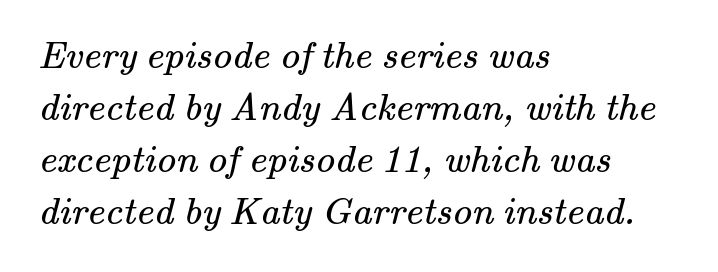
Q: Is the text bold? A: No.
Q: Is the typeface a serif or a sans-serif typeface? A: Serif.
Q: Is the text underlined? A: No.
Q: How is the paragraph aligned? A: Left-aligned.
Q: Is the spacing between letters normal or unusually wide? A: Normal.
Q: Is the spacing between lines tight, normal or loose? A: Normal.
Q: Width (condensed, normal, or wide)? A: Normal.
Q: Stroke contrast? A: Medium.
Q: x-height? A: Small.
Q: Monospaced? A: No.
